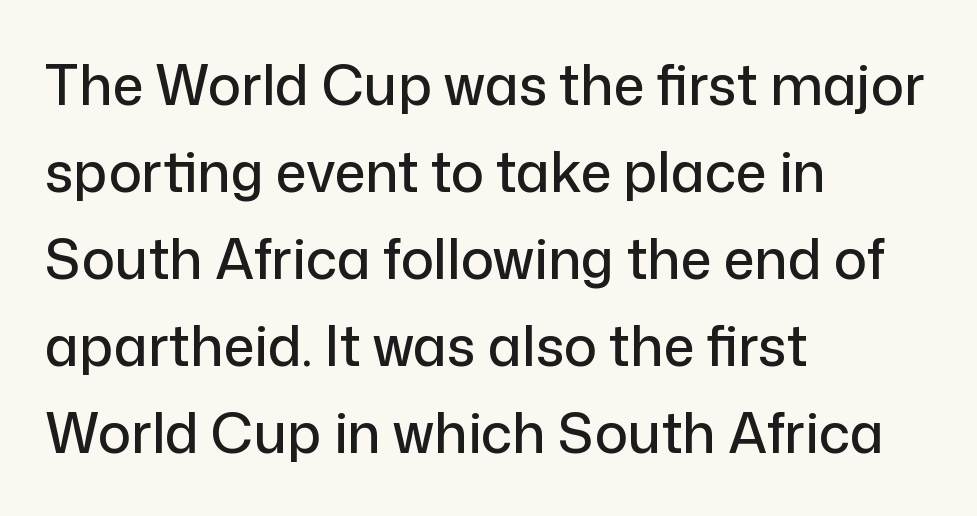
The image shows 55 px sans-serif type, upright; set left-aligned, normal line spacing (1.58x), normal letter spacing, not underlined; low stroke contrast and a medium x-height.
